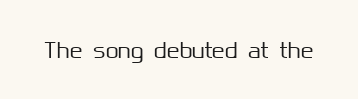
Every character sits straight up, as roman type does. The string is rendered with underlining switched off. Students, note that the glyphs here touch the page at normal intervals.
